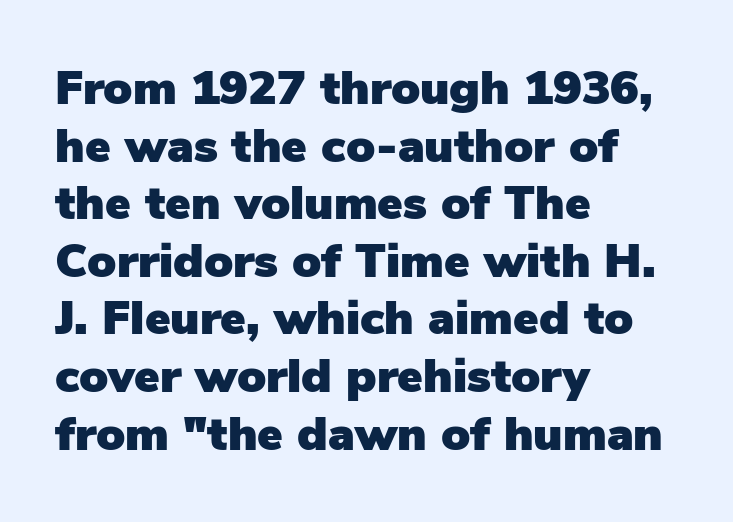
Q: Is the text italic (slanted)? A: No, it is upright.
Q: Is the typeface a serif or a sans-serif typeface? A: Sans-serif.
Q: Is the text underlined? A: No.
Q: How is the paragraph aligned? A: Left-aligned.
Q: Is the spacing between letters normal or unusually wide? A: Normal.
Q: Width (condensed, normal, or wide)? A: Normal.
Q: Stroke contrast? A: Low.
Q: x-height? A: Medium.
Q: Monospaced? A: No.
